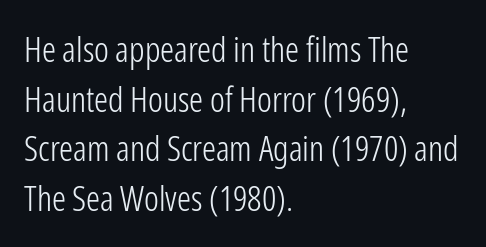
Designer's note — italics off, roman on. Inter-character spacing is left at the font's built-in metrics. Stems here are at most as thick as an everyday book face. The rendering uses natural spacing where letterforms have individual widths. Leading: standard.
